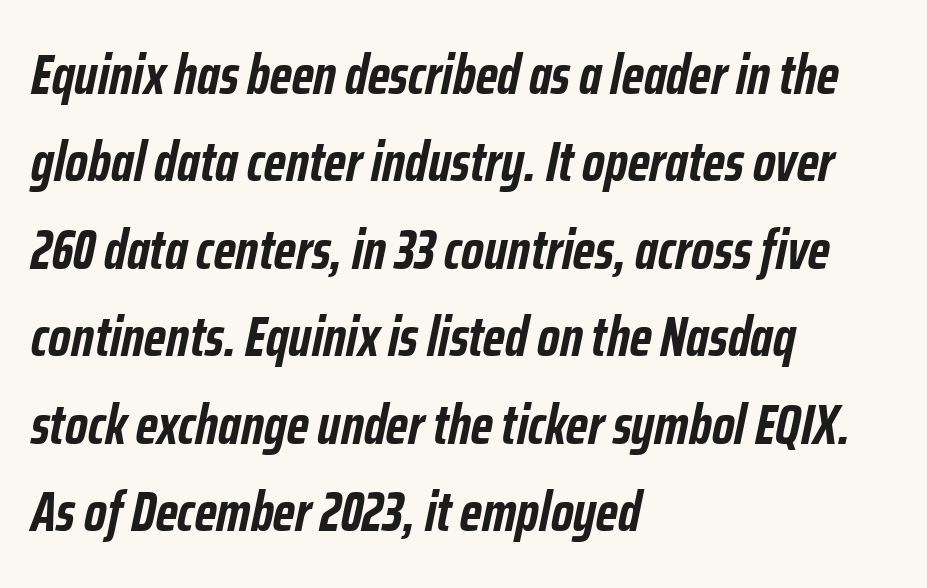
{"italic": "yes", "lean": "right", "slant_degrees": 12, "bold": "yes", "weight": "semibold", "width": "condensed", "stroke_contrast": "low", "x_height": "medium", "monospaced": "no", "underline": "no", "align": "left", "line_spacing": "normal", "line_spacing_ratio": 1.59, "letter_spacing": "normal", "letter_spacing_em": 0.0, "glyph_px": 55}
